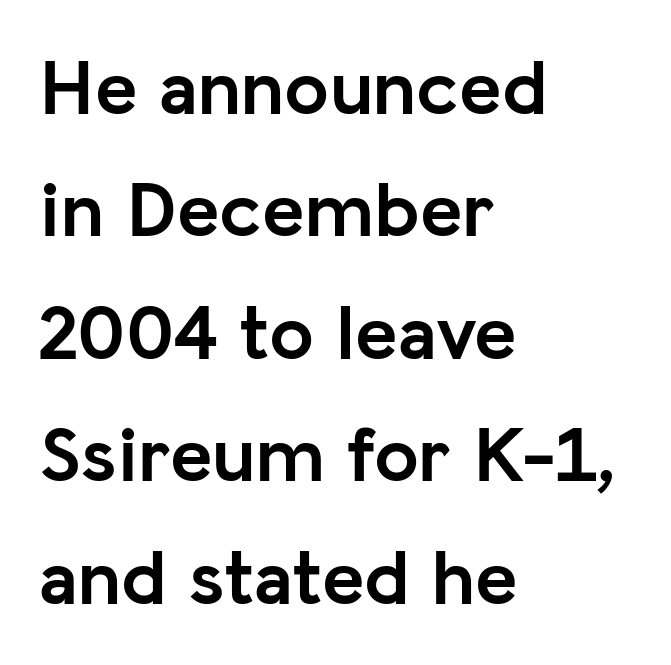
Q: Is the text bold? A: Yes.
Q: Is the text italic (slanted)? A: No, it is upright.
Q: Is the typeface a serif or a sans-serif typeface? A: Sans-serif.
Q: Is the text underlined? A: No.
Q: How is the paragraph aligned? A: Left-aligned.
Q: Is the spacing between letters normal or unusually wide? A: Normal.
Q: Is the spacing between lines tight, normal or loose? A: Normal.
Q: Width (condensed, normal, or wide)? A: Normal.
Q: Stroke contrast? A: Low.
Q: x-height? A: Medium.
Q: Monospaced? A: No.
